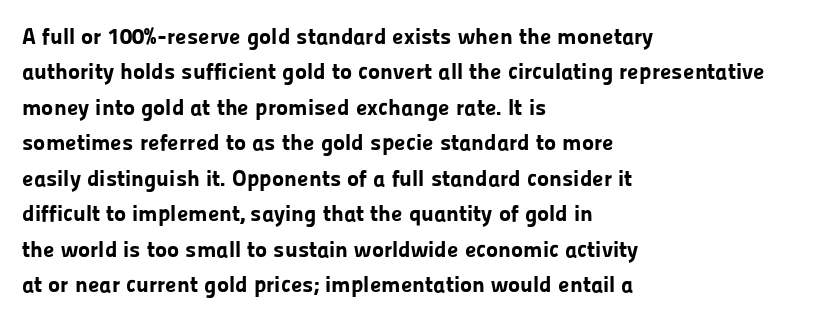
Q: Is the text bold? A: Yes.
Q: Is the text italic (slanted)? A: No, it is upright.
Q: Is the text underlined? A: No.
Q: How is the paragraph aligned? A: Left-aligned.
Q: Is the spacing between letters normal or unusually wide? A: Normal.
Q: Is the spacing between lines tight, normal or loose? A: Normal.
